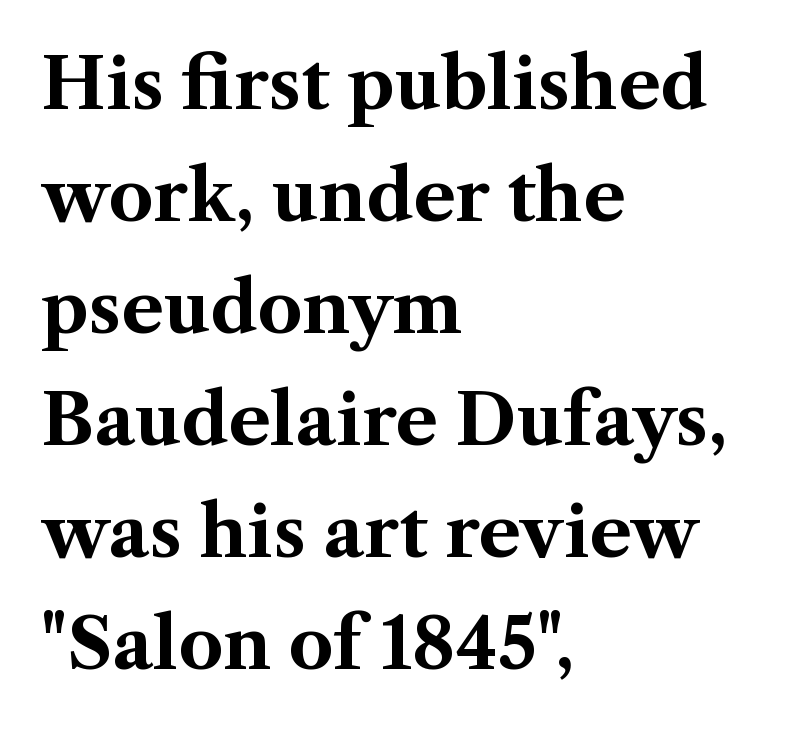
Q: Is the text bold? A: Yes.
Q: Is the text italic (slanted)? A: No, it is upright.
Q: Is the typeface a serif or a sans-serif typeface? A: Serif.
Q: Is the text underlined? A: No.
Q: How is the paragraph aligned? A: Left-aligned.
Q: Is the spacing between letters normal or unusually wide? A: Normal.
Q: Is the spacing between lines tight, normal or loose? A: Normal.
Q: Width (condensed, normal, or wide)? A: Normal.
Q: Stroke contrast? A: Medium.
Q: x-height? A: Medium.
Q: Monospaced? A: No.
